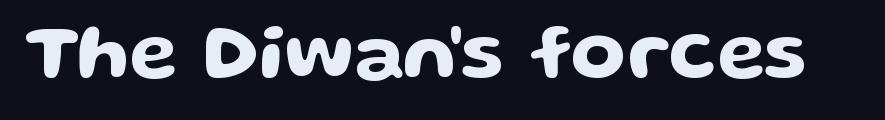
The image shows 79 px wide sans-serif type, upright; set normal letter spacing, not underlined; low stroke contrast and a medium x-height.
